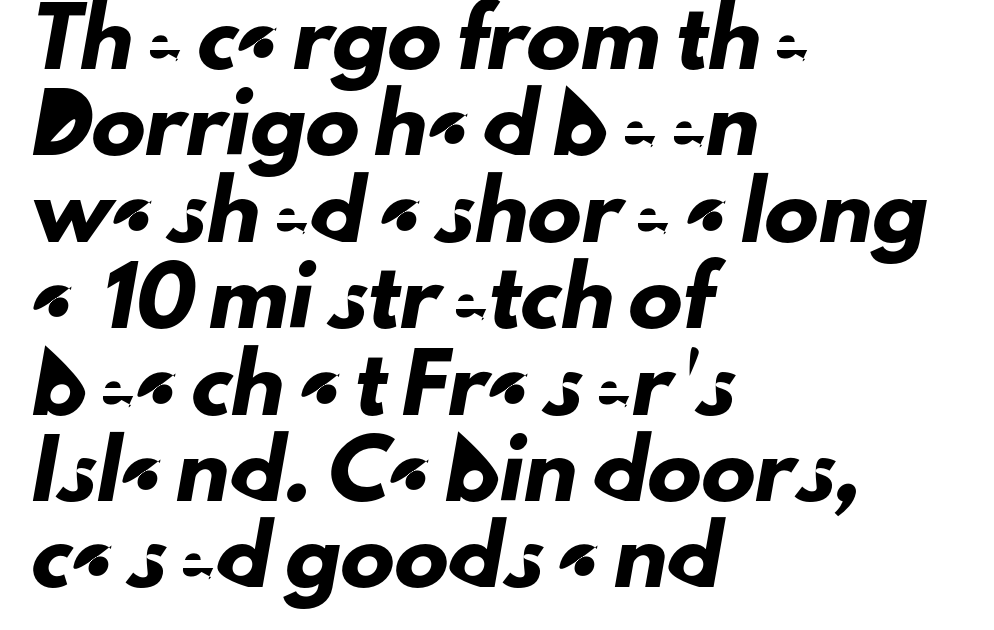
Each letter keeps its own natural width here, so spacing adapts to shape. Serif or sans? Sans — the stroke terminals are bare. The glyphs are unaccompanied by any horizontal stroke below them. Rows of type keep a routine distance in the vertical direction.
